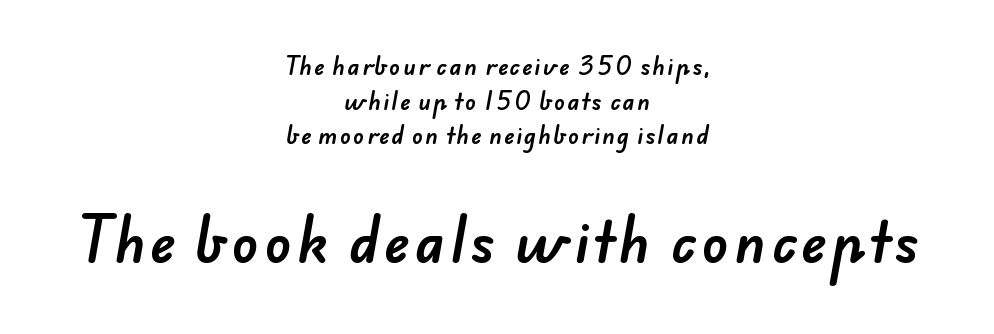
Rows of type keep a routine distance in the vertical direction. In terms of letterform style, serifs are entirely absent. The gap between lines stays unmarked. Looks like regular typesetting: each glyph gets only the width it needs. Compare the two chunks: the lower has the greater cap height.
